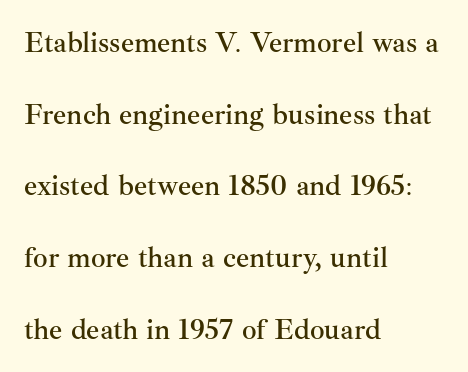
{"serif": "yes", "italic": "no", "width": "normal", "stroke_contrast": "medium", "x_height": "small", "monospaced": "no", "underline": "no", "align": "left", "line_spacing": "loose", "line_spacing_ratio": 2.47, "letter_spacing": "normal", "letter_spacing_em": 0.0, "glyph_px": 29}
